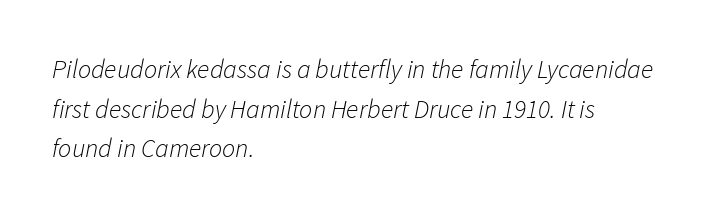
These lines sit exactly where default settings would place them. The glyphs look as if they've been sheared to an angle. Plain, unruled lines of type. Notice how the passage keeps a crisp vertical edge on the left only. In terms of letterspacing, this is plain default setting. The typeface has the unassuming heft of standard copy or less.
